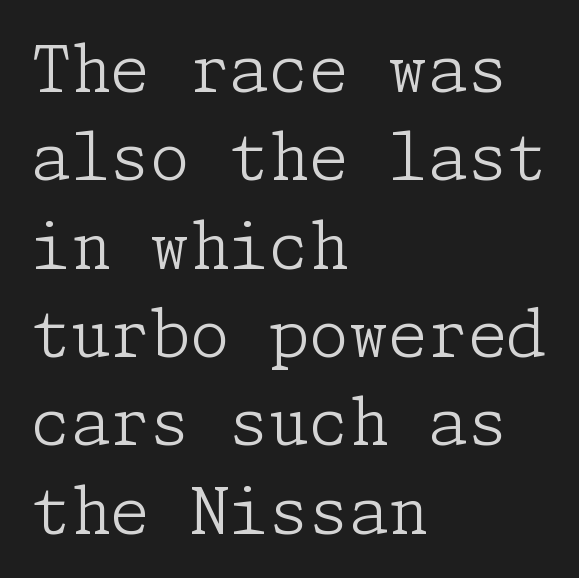
Classification — serif. Any mark beneath the type? The region is blank. The compositor pushed each line to the left boundary. The face used here is rendered with its standard letterfit. No letter is thick-stroked: the sample isn't bold. These lines sit exactly where default settings would place them.
